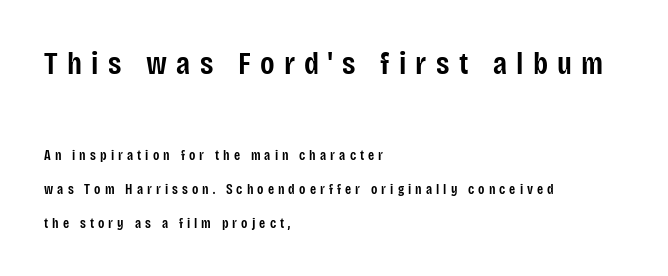
Honestly, the letter spacing is so wide it's the main thing you notice. Is the lower block the larger one? No — the upper block carries the bigger type. The rendering uses a semibold face; strokes are thickened but not to full bold. If you drew a line through each stem, it would be perfectly vertical.
